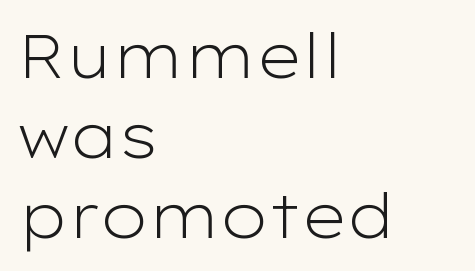
The passage is arranged the way most books set body copy — flush left. Glance below the letters and you will spot only blank space. Each word holds together tightly as a unit, with standard inter-letter gaps. Heaviness? Minimal to ordinary, like unemphasized prose.
